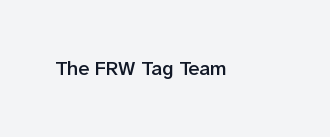
Q: Is the text bold? A: Semi-bold.
Q: Is the text italic (slanted)? A: No, it is upright.
Q: Is the text underlined? A: No.
Q: Is the spacing between letters normal or unusually wide? A: Normal.
